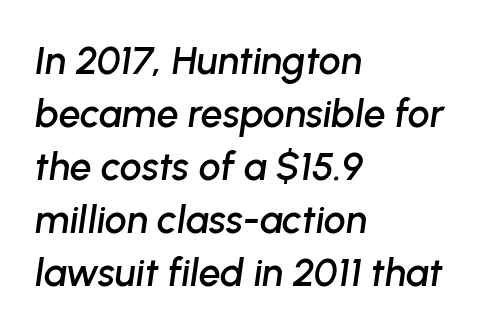
Q: Is the text italic (slanted)? A: Yes, it leans right by about 8 degrees.
Q: Is the text underlined? A: No.
Q: How is the paragraph aligned? A: Left-aligned.
Q: Is the spacing between letters normal or unusually wide? A: Normal.
Q: Is the spacing between lines tight, normal or loose? A: Normal.
Q: Width (condensed, normal, or wide)? A: Normal.
Q: Stroke contrast? A: Low.
Q: x-height? A: Medium.
Q: Monospaced? A: No.
